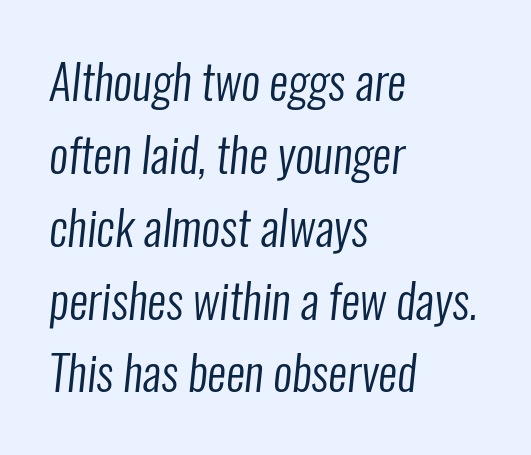
Q: Is the text bold? A: No.
Q: Is the typeface a serif or a sans-serif typeface? A: Sans-serif.
Q: Is the text underlined? A: No.
Q: How is the paragraph aligned? A: Left-aligned.
Q: Is the spacing between letters normal or unusually wide? A: Normal.
Q: Is the spacing between lines tight, normal or loose? A: Normal.
Q: Width (condensed, normal, or wide)? A: Condensed.
Q: Stroke contrast? A: Low.
Q: x-height? A: Medium.
Q: Monospaced? A: No.
